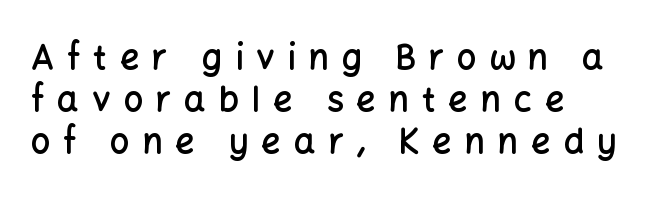
{"serif": "no", "italic": "no", "bold": "semi", "weight": "semibold", "width": "normal", "stroke_contrast": "low", "x_height": "medium", "monospaced": "no", "underline": "no", "line_spacing_ratio": 1.24, "letter_spacing": "wide", "letter_spacing_em": 0.38, "glyph_px": 34}
